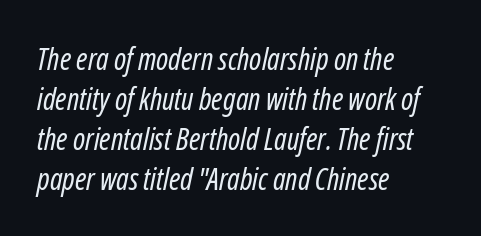
The image shows 30 px regular-weight, condensed type, italic (leaning right); set left-aligned, normal line spacing (1.33x), normal letter spacing, not underlined; low stroke contrast and a medium x-height.
